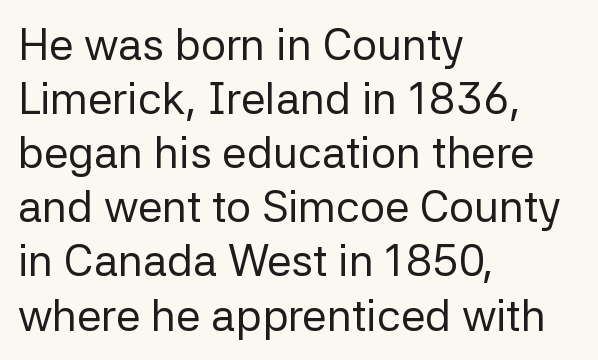
Caption: multi-line text, flush left, ragged right. The rendering uses natural spacing where letterforms have individual widths. Every character sits straight up, as roman type does. Rule under the text: the space is simply empty. Check where the strokes stop: nothing finishes them off — pure sans.
